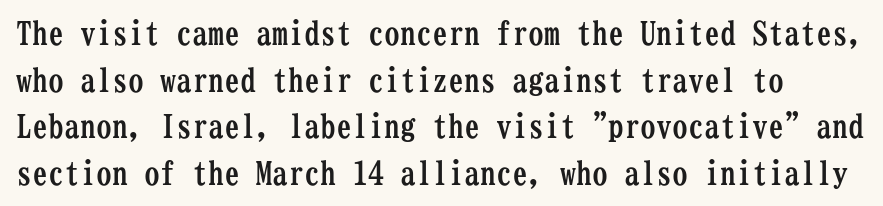
The tracking reads as untouched default to a designer's eye. Monospaced: the letters line up in strict vertical columns. Is there much room between lines? A standard amount, neither cramped nor airy. Vertical strokes here are truly vertical. Check the space under the baseline: it is left empty. The face used here has the dense, thick strokes of a bold.
